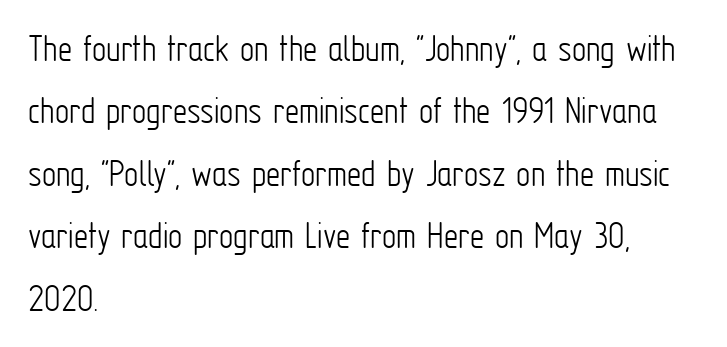
Q: Is the text bold? A: No.
Q: Is the text italic (slanted)? A: No, it is upright.
Q: Is the typeface a serif or a sans-serif typeface? A: Sans-serif.
Q: Is the text underlined? A: No.
Q: How is the paragraph aligned? A: Left-aligned.
Q: Is the spacing between letters normal or unusually wide? A: Normal.
Q: Is the spacing between lines tight, normal or loose? A: Normal.
Q: Width (condensed, normal, or wide)? A: Condensed.
Q: Stroke contrast? A: Low.
Q: x-height? A: Medium.
Q: Monospaced? A: No.
